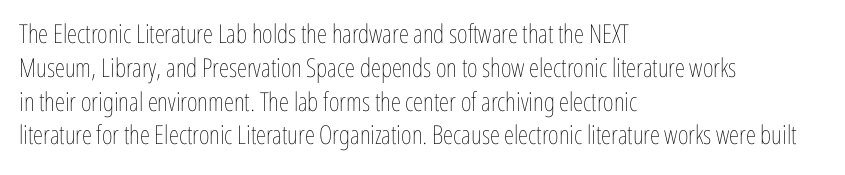
{"italic": "no", "bold": "no", "underline": "no", "align": "left", "line_spacing": "normal", "line_spacing_ratio": 1.3, "letter_spacing": "normal", "letter_spacing_em": 0.0, "glyph_px": 26}
